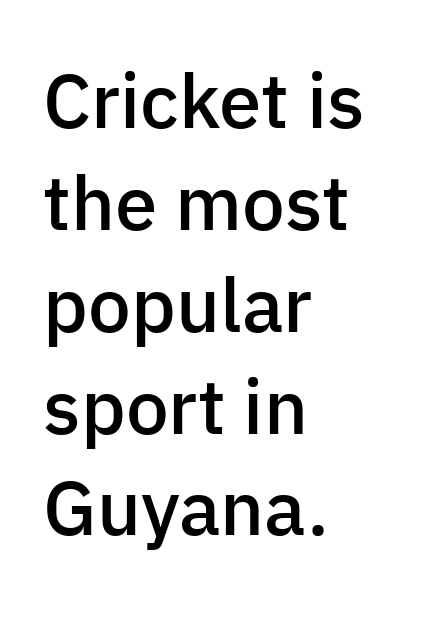
Semibold letterforms, between regular and bold. Unmarked baselines from the first word to the last. The face used here is rendered with its standard letterfit. Short and long lines alike share a common starting point at left. Does the leading feel generous? No, just average.
